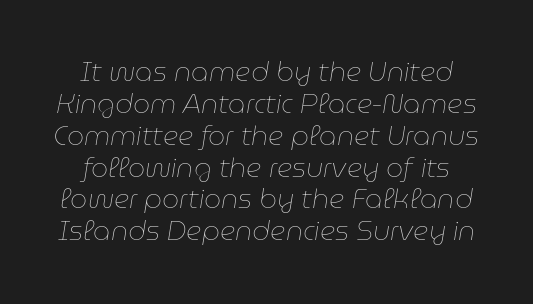
Q: Is the text bold? A: No.
Q: Is the text italic (slanted)? A: Yes, it leans right by about 9 degrees.
Q: Is the text underlined? A: No.
Q: Is the spacing between letters normal or unusually wide? A: Normal.
